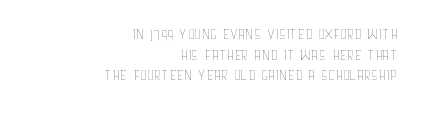
The gaps between neighbouring characters are ordinary and unremarkable. Weight: regular or lighter. This block would grow much taller if given ordinary leading; it's compressed now. Posture: upright roman.
